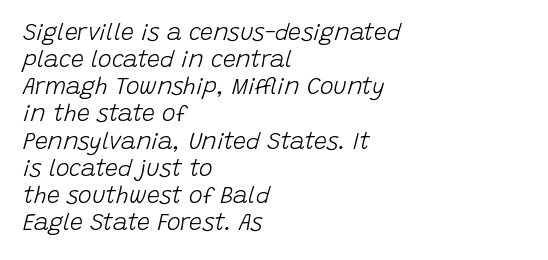
Is the letter spacing exaggerated? No — it looks like the ordinary default. The baseline area is clear. The weight would be labelled regular, book, light, or lighter still. Italic: yes, the glyphs are oblique. The compositor pushed each line to the left boundary.
